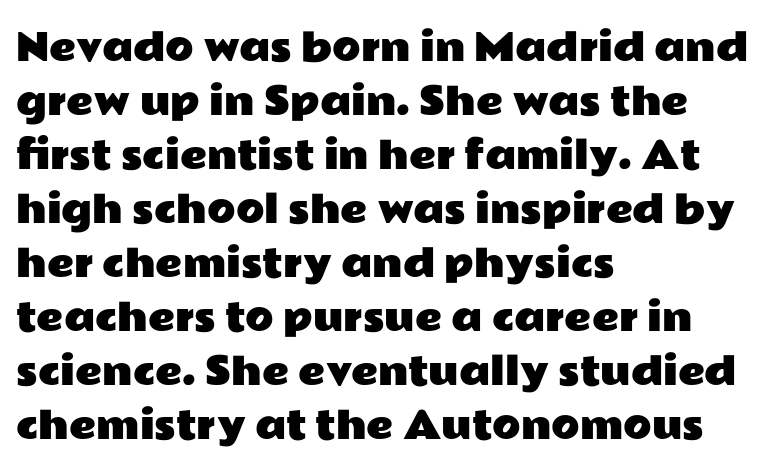
The image shows 37 px wide sans-serif type, upright; set left-aligned, normal line spacing (1.46x), normal letter spacing, not underlined; low stroke contrast and a medium x-height.
